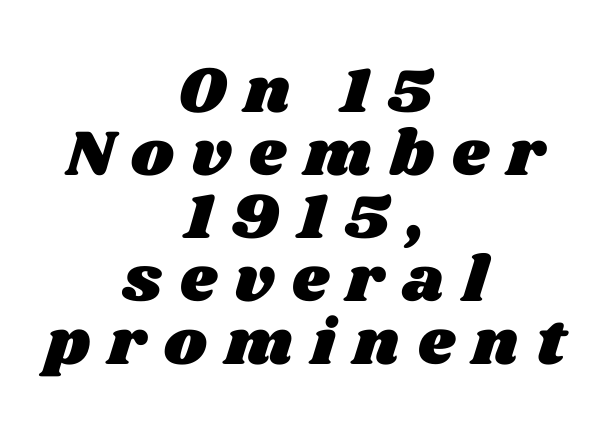
{"width": "wide", "stroke_contrast": "medium", "x_height": "large", "monospaced": "no", "underline": "no", "align": "center", "line_spacing": "tight", "line_spacing_ratio": 0.97, "letter_spacing": "wide", "letter_spacing_em": 0.28, "glyph_px": 65}
